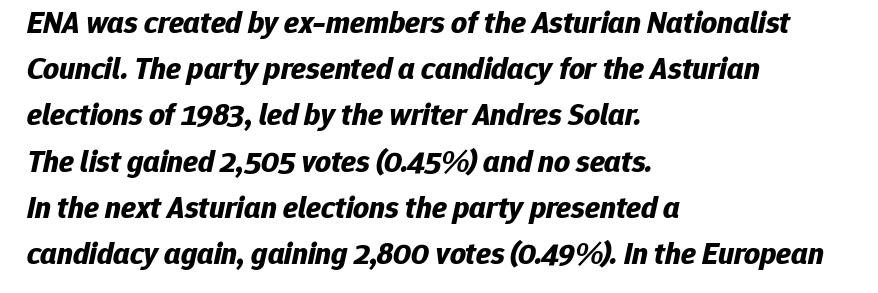
{"italic": "yes", "lean": "right", "slant_degrees": 12, "bold": "yes", "weight": "bold", "width": "normal", "stroke_contrast": "low", "x_height": "medium", "monospaced": "no", "underline": "no", "align": "left", "line_spacing": "normal", "line_spacing_ratio": 1.49, "letter_spacing": "normal", "letter_spacing_em": 0.0, "glyph_px": 31}
